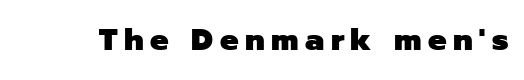
Thick stems and heavy bowls — unmistakably bold. How are the letters spaced? Widely, with obvious added tracking. A typesetter would call this proportional, since set widths differ per character. The type sits square on the baseline with zero lean. Honestly, there is no underline to notice here at all.
